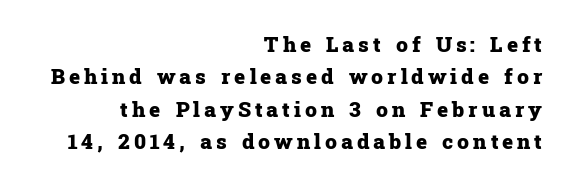
Thick stems and heavy bowls — unmistakably bold. The gap between lines stays unmarked. Ordinary non-slanted type is in use. A typesetter would call this leading conventional body-copy spacing. The compositor pushed each line to the right boundary.
